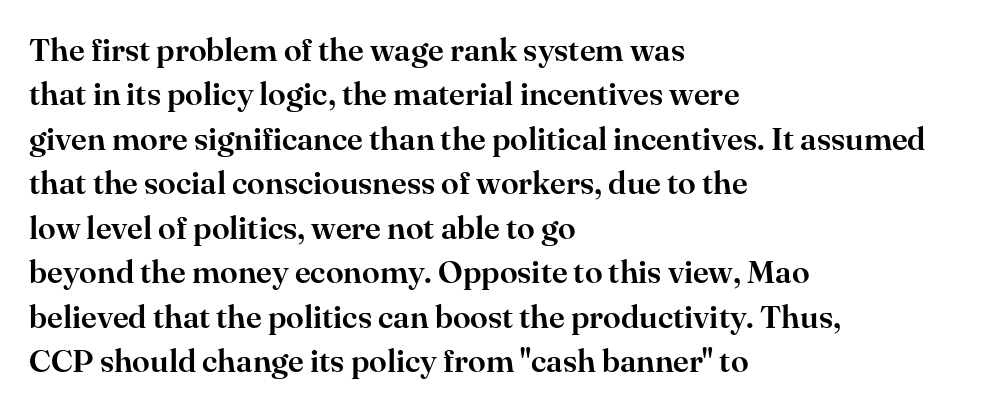
Q: Is the text italic (slanted)? A: No, it is upright.
Q: Is the typeface a serif or a sans-serif typeface? A: Serif.
Q: Is the text underlined? A: No.
Q: How is the paragraph aligned? A: Left-aligned.
Q: Is the spacing between letters normal or unusually wide? A: Normal.
Q: Is the spacing between lines tight, normal or loose? A: Normal.
Q: Width (condensed, normal, or wide)? A: Normal.
Q: Stroke contrast? A: High.
Q: x-height? A: Small.
Q: Monospaced? A: No.
